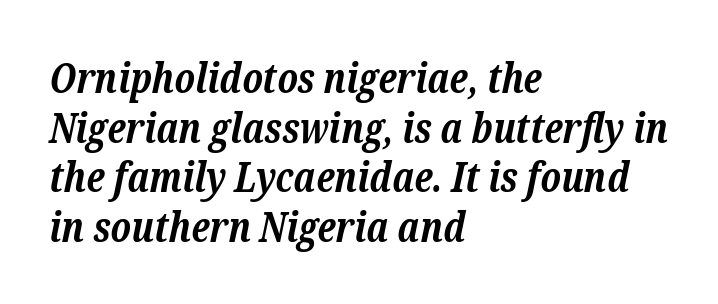
Honestly, the letter spacing is just normal — you wouldn't notice it. The strip under each line holds only bare page. If you drew a ruler down the left edge, every line would touch it. These lines are rendered in a variable-pitch font. Designer's note — italics engaged.
